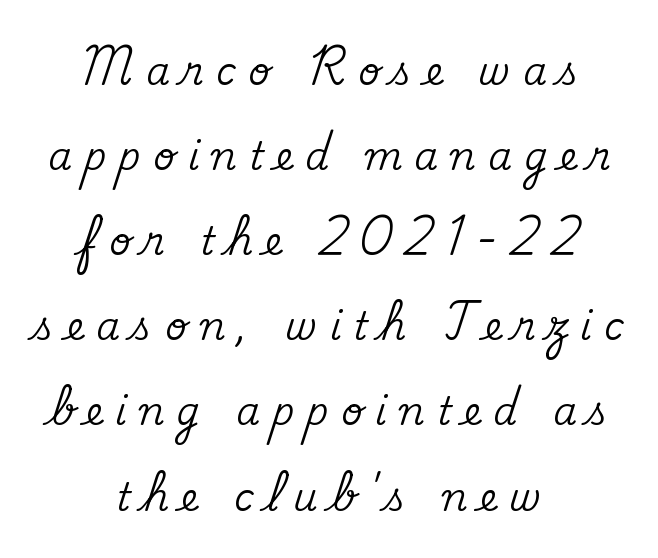
{"width": "normal", "stroke_contrast": "medium", "x_height": "small", "monospaced": "no", "underline": "no", "align": "center", "line_spacing": "loose", "line_spacing_ratio": 2.24, "letter_spacing": "wide", "letter_spacing_em": 0.32, "glyph_px": 38}
